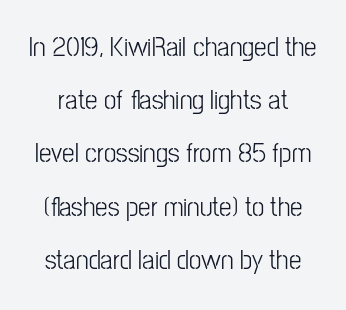
Quick note: interline space is abundant. Upright lettering throughout. Stroke terminals: plain, sans-serif. The letters advance in unequal steps, a hallmark of proportional type.
